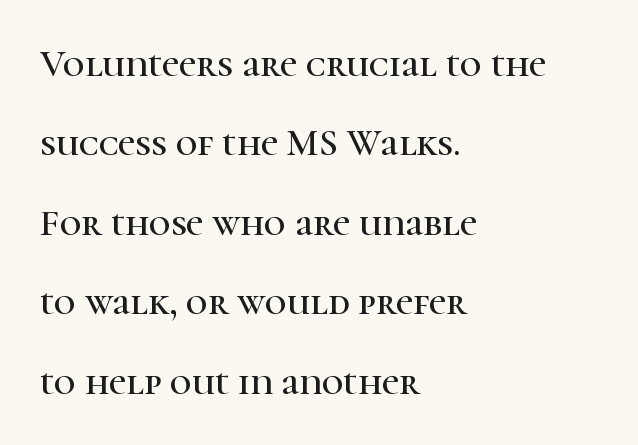
The image shows 38 px serif type, upright; set left-aligned, loose line spacing (2.09x), normal letter spacing, not underlined; high stroke contrast and a medium x-height.
